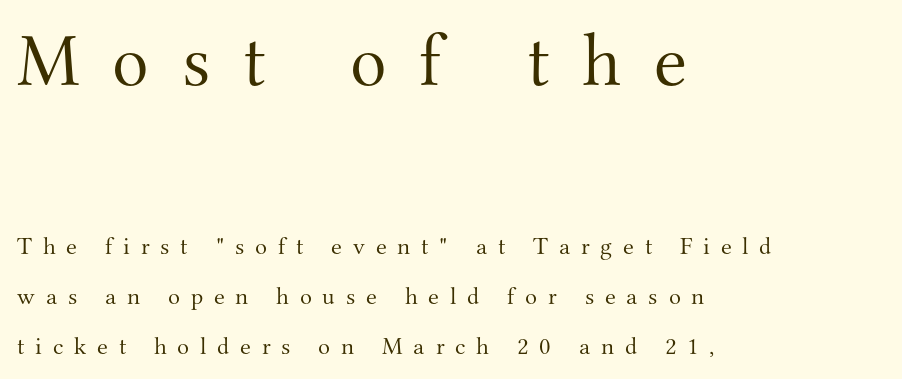
Q: Is the text bold? A: No.
Q: Is the text italic (slanted)? A: No, it is upright.
Q: Is the typeface a serif or a sans-serif typeface? A: Serif.
Q: Is the text underlined? A: No.
Q: How is the paragraph aligned? A: Left-aligned.
Q: Is the spacing between letters normal or unusually wide? A: Unusually wide.
Q: Is the spacing between lines tight, normal or loose? A: Loose.
Q: Which block of text is set in a larger size, the first (top) or the second (bottom)? A: The first (top) one.
Q: Width (condensed, normal, or wide)? A: Normal.
Q: Stroke contrast? A: Medium.
Q: x-height? A: Small.
Q: Monospaced? A: No.
